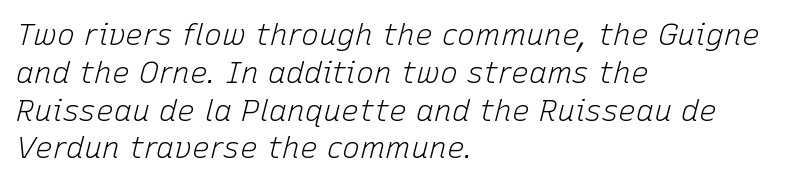
Posture: slanted. No word sits above an underline. The cut favours lightness, reaching ordinary text weight at its darkest. Evenly set lines give the paragraph a standard silhouette. Spacing verdict: proportional, widths tailored to each character. All the whitespace from short lines collects on the right.
